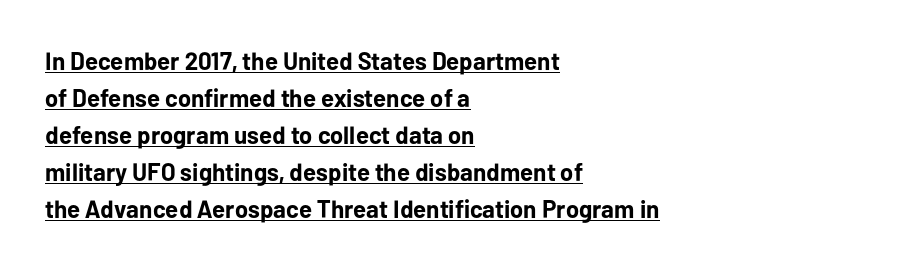
The ragged edge is on the right, which tells us the setting is flush left. The rendering uses a bold face; every stroke is thick and dark. Decoration check: the copy is underlined. Quick note: interline space is typical.
